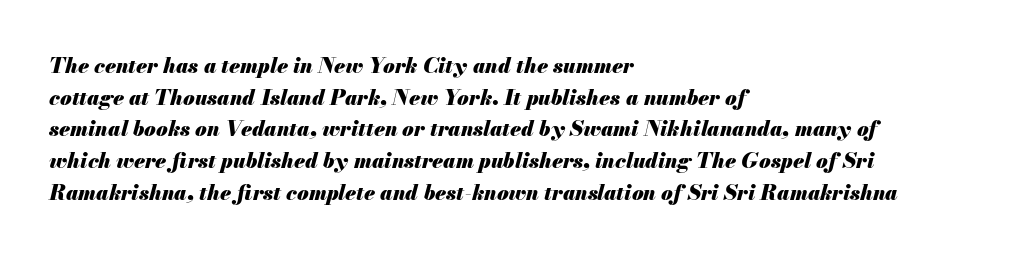
Leading matches the norm, producing a regular column. An italicized treatment has been applied to the whole sample. Plenty of ink on the page — the face is bold. Is the letter spacing exaggerated? No — it looks like the ordinary default. Underline: absent.
